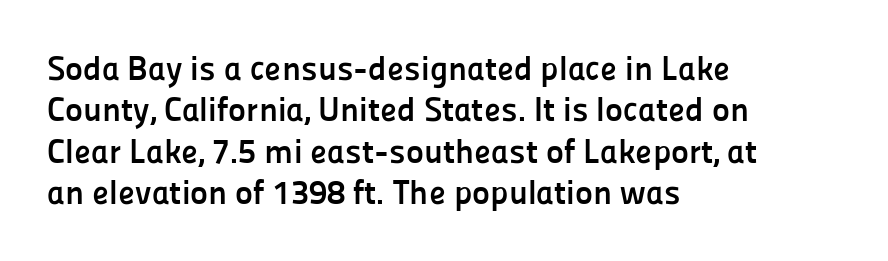
{"serif": "no", "italic": "no", "bold": "yes", "weight": "semibold", "width": "normal", "stroke_contrast": "low", "x_height": "medium", "monospaced": "no", "underline": "no", "align": "left", "line_spacing_ratio": 1.22, "letter_spacing": "normal", "letter_spacing_em": 0.0, "glyph_px": 34}
